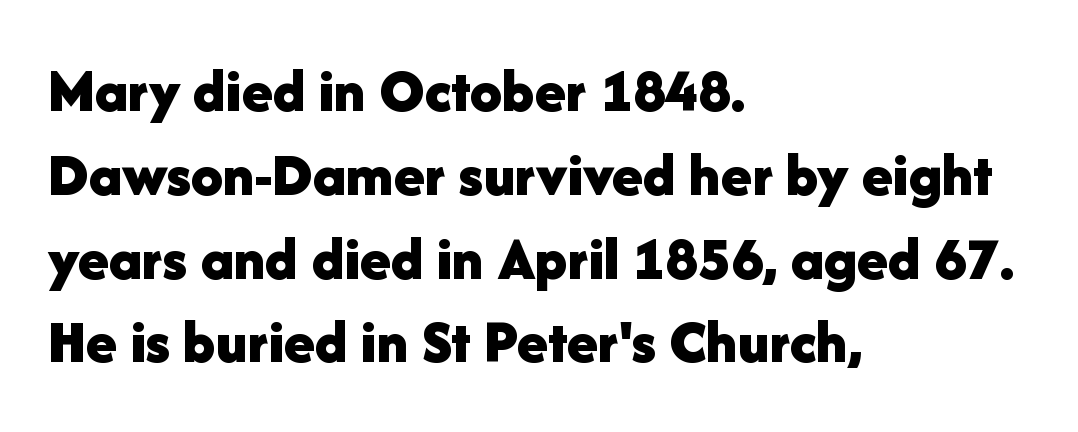
The image shows 63 px bold sans-serif type, upright; set left-aligned, normal line spacing (1.33x), normal letter spacing, not underlined; low stroke contrast and a medium x-height.
